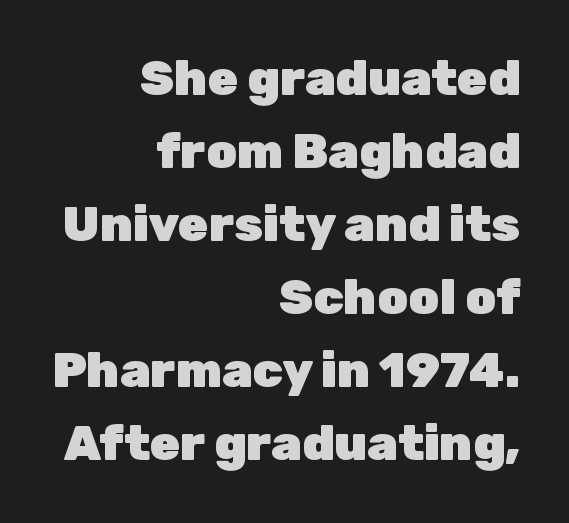
Q: Is the text bold? A: Yes.
Q: Is the text italic (slanted)? A: No, it is upright.
Q: Is the typeface a serif or a sans-serif typeface? A: Sans-serif.
Q: Is the text underlined? A: No.
Q: How is the paragraph aligned? A: Right-aligned.
Q: Is the spacing between letters normal or unusually wide? A: Normal.
Q: Is the spacing between lines tight, normal or loose? A: Normal.
Q: Width (condensed, normal, or wide)? A: Normal.
Q: Stroke contrast? A: Low.
Q: x-height? A: Medium.
Q: Monospaced? A: No.
